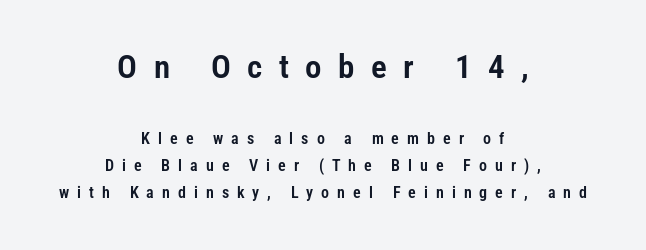
Q: Is the text italic (slanted)? A: No, it is upright.
Q: Is the typeface a serif or a sans-serif typeface? A: Sans-serif.
Q: Is the text underlined? A: No.
Q: How is the paragraph aligned? A: Centered.
Q: Is the spacing between letters normal or unusually wide? A: Unusually wide.
Q: Is the spacing between lines tight, normal or loose? A: Normal.
Q: Which block of text is set in a larger size, the first (top) or the second (bottom)? A: The first (top) one.
Q: Width (condensed, normal, or wide)? A: Condensed.
Q: Stroke contrast? A: Low.
Q: x-height? A: Medium.
Q: Monospaced? A: No.
